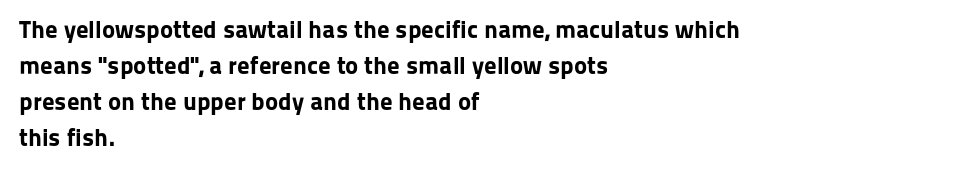
{"italic": "no", "bold": "yes", "underline": "no", "align": "left", "line_spacing": "normal", "line_spacing_ratio": 1.44, "letter_spacing": "normal", "letter_spacing_em": 0.0, "glyph_px": 25}
